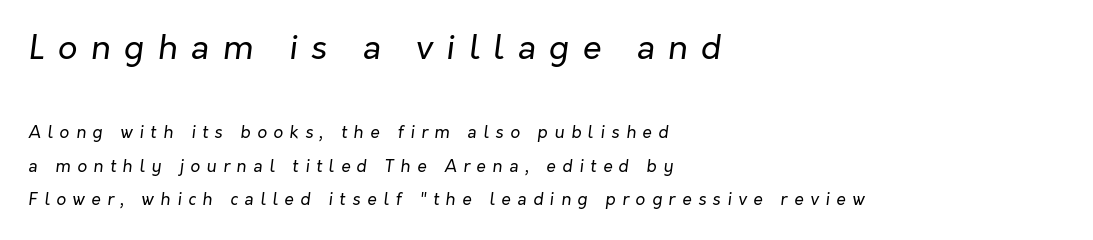
{"italic": "yes", "lean": "right", "slant_degrees": 7, "bold": "no", "weight": "regular", "width": "normal", "stroke_contrast": "low", "x_height": "medium", "monospaced": "no", "underline": "no", "align": "left", "line_spacing": "loose", "line_spacing_ratio": 1.97, "letter_spacing": "wide", "letter_spacing_em": 0.39, "larger_block": "first", "size_ratio": 2.0, "glyph_px": 34}
